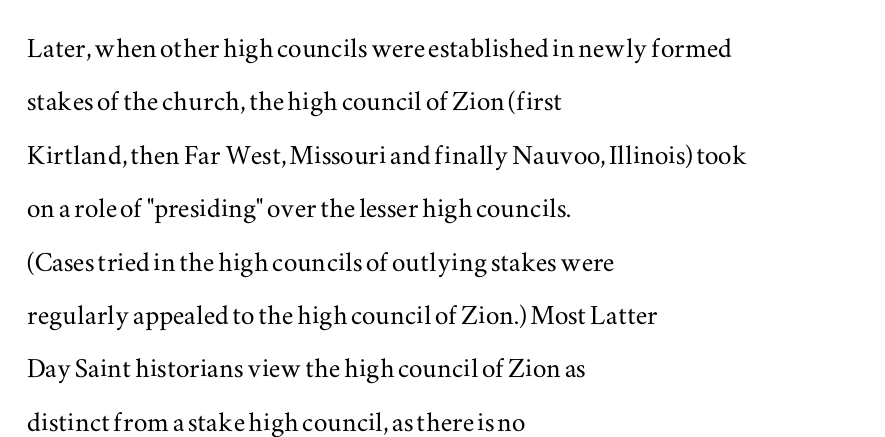
{"serif": "yes", "italic": "no", "width": "wide", "stroke_contrast": "medium", "x_height": "small", "monospaced": "no", "underline": "no", "align": "left", "line_spacing": "normal", "line_spacing_ratio": 1.57, "letter_spacing": "normal", "letter_spacing_em": 0.0, "glyph_px": 34}
